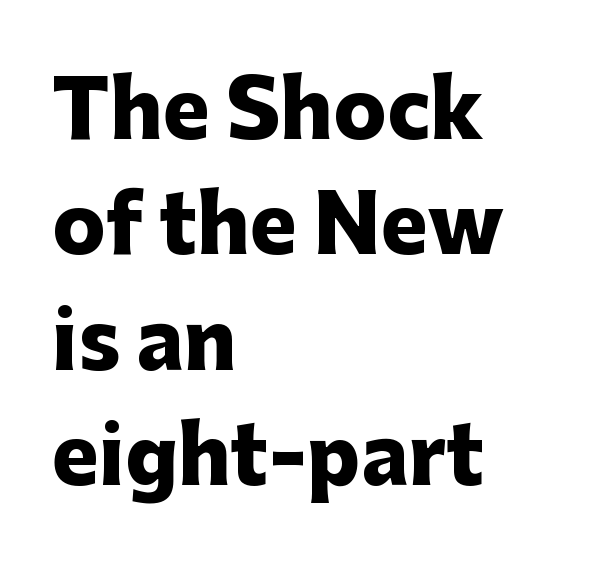
It's the straight-up-and-down kind of type. These lines keep a tight, regular rhythm from letter to letter. Note: no serifs on the glyphs. The string is rendered with underlining switched off.
